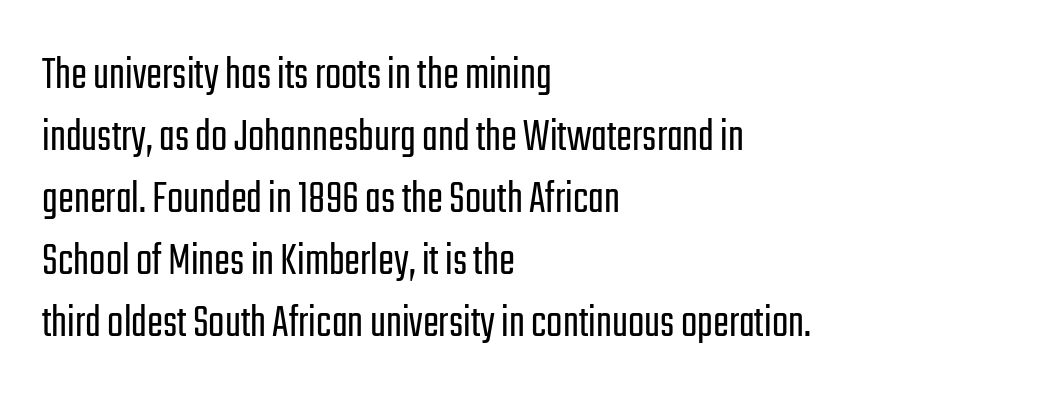
{"serif": "no", "italic": "no", "bold": "no", "weight": "light", "width": "condensed", "stroke_contrast": "low", "x_height": "medium", "monospaced": "no", "underline": "no", "align": "left", "line_spacing": "normal", "line_spacing_ratio": 1.29, "letter_spacing": "normal", "letter_spacing_em": 0.0, "glyph_px": 48}
